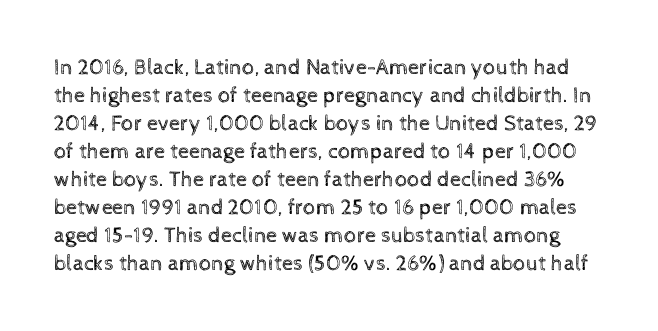
The image shows 22 px text type, upright; set normal line spacing (1.27x), normal letter spacing, not underlined.
